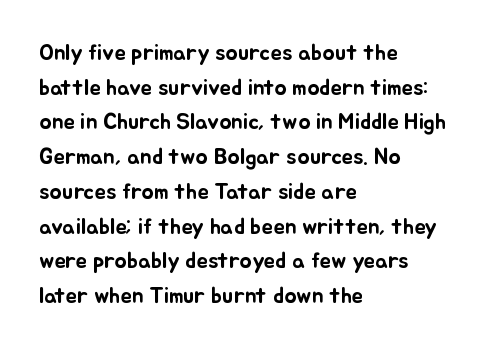
Q: Is the text italic (slanted)? A: No, it is upright.
Q: Is the text underlined? A: No.
Q: How is the paragraph aligned? A: Left-aligned.
Q: Is the spacing between letters normal or unusually wide? A: Normal.
Q: Is the spacing between lines tight, normal or loose? A: Normal.
